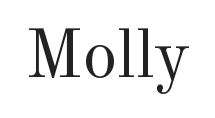
{"serif": "yes", "italic": "no", "bold": "no", "weight": "regular", "width": "normal", "x_height": "small", "monospaced": "no", "underline": "no", "letter_spacing": "normal", "letter_spacing_em": 0.0, "glyph_px": 69}
